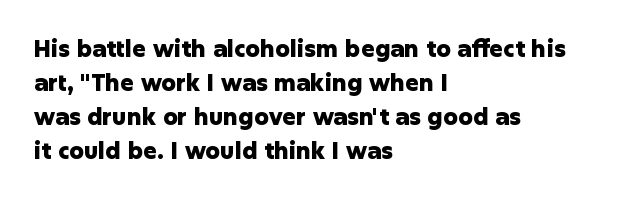
The image shows 23 px bold type, upright; set left-aligned, normal line spacing (1.48x), normal letter spacing, not underlined.
